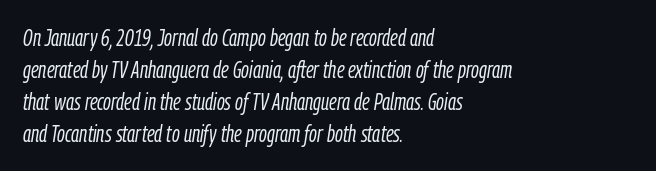
Q: Is the text bold? A: No.
Q: Is the text italic (slanted)? A: Yes, it leans right by about 9 degrees.
Q: Is the text underlined? A: No.
Q: How is the paragraph aligned? A: Left-aligned.
Q: Is the spacing between letters normal or unusually wide? A: Normal.
Q: Is the spacing between lines tight, normal or loose? A: Normal.
